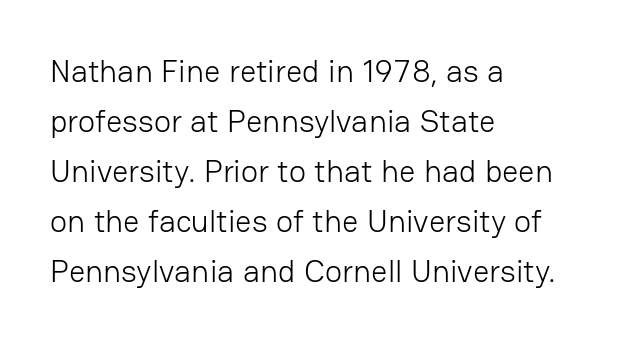
Look at the tracking — it's just the regular setting, nothing added. The string is rendered with underlining switched off. These glyphs show unthickened strokes, regular width or finer. This rendering employs a face without finishing strokes, i.e., a sans-serif. If you drew a ruler down the left edge, every line would touch it. Each letter keeps its own natural width here, so spacing adapts to shape.
